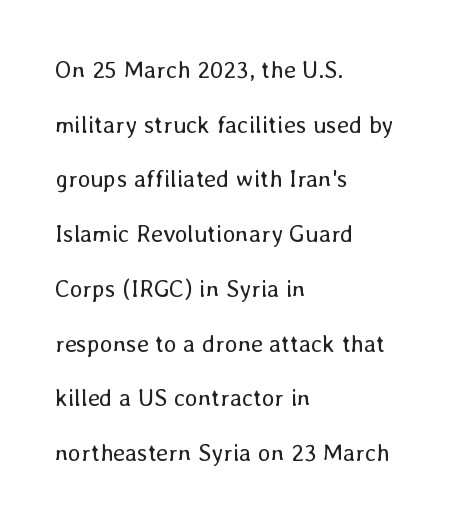
Q: Is the text bold? A: No.
Q: Is the text italic (slanted)? A: No, it is upright.
Q: Is the text underlined? A: No.
Q: How is the paragraph aligned? A: Left-aligned.
Q: Is the spacing between letters normal or unusually wide? A: Normal.
Q: Is the spacing between lines tight, normal or loose? A: Loose.
